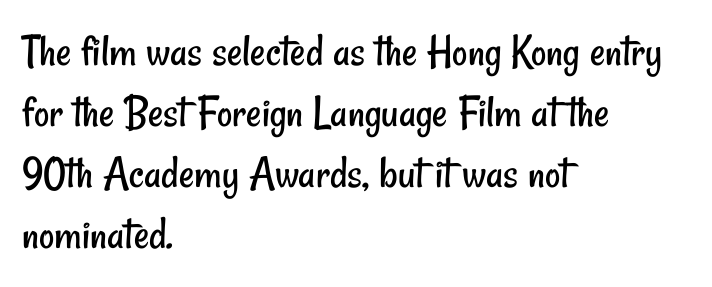
The image shows 47 px regular-weight, condensed sans-serif type; set left-aligned, normal line spacing (1.3x), normal letter spacing, not underlined; low stroke contrast and a small x-height.
